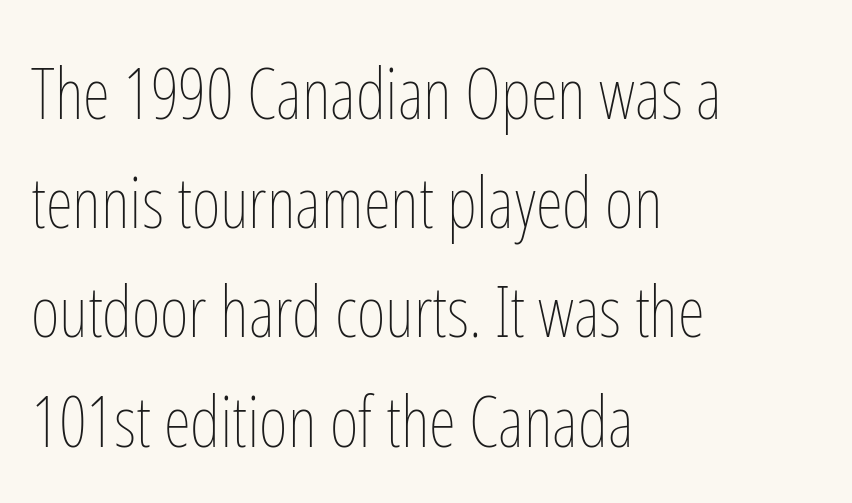
{"italic": "no", "bold": "no", "weight": "thin", "width": "condensed", "stroke_contrast": "low", "x_height": "medium", "monospaced": "no", "underline": "no", "align": "left", "line_spacing": "normal", "line_spacing_ratio": 1.56, "letter_spacing": "normal", "letter_spacing_em": 0.0, "glyph_px": 70}
